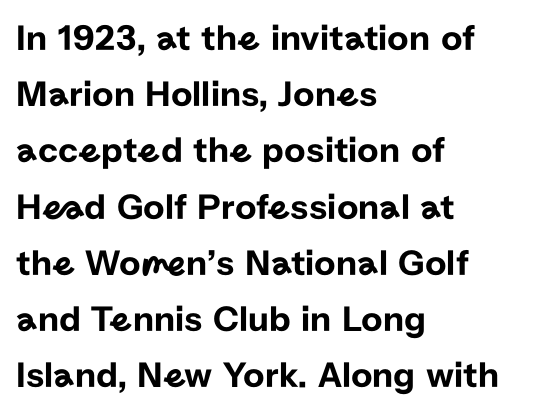
{"serif": "no", "italic": "no", "width": "normal", "stroke_contrast": "low", "x_height": "medium", "monospaced": "no", "underline": "no", "align": "left", "line_spacing": "normal", "line_spacing_ratio": 1.52, "letter_spacing": "normal", "letter_spacing_em": 0.0, "glyph_px": 37}
